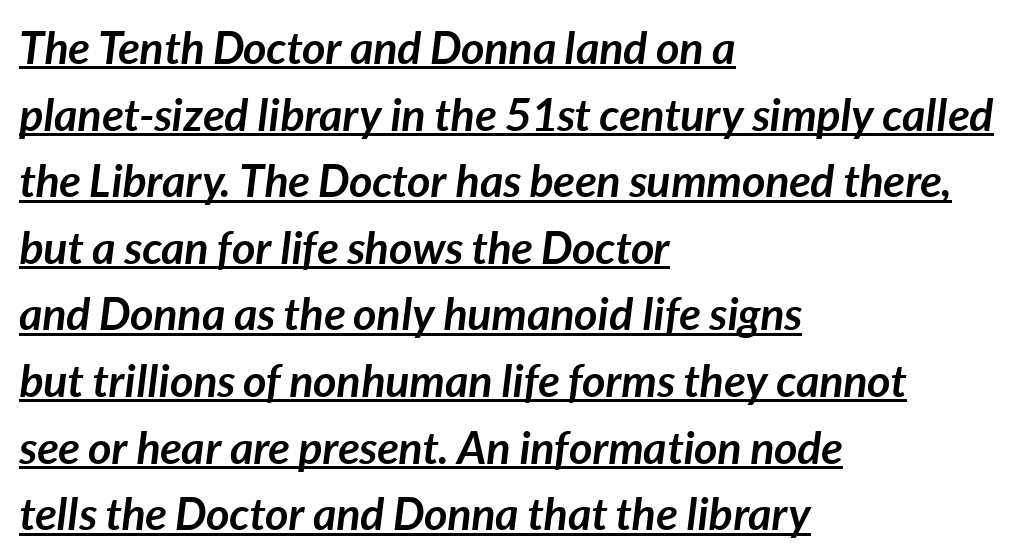
Where is the straight margin? On the left. Letter spacing: default. This sample carries an underscore along the baseline area. This block has exactly the height ordinary leading produces. Varying glyph widths throughout — classic text-font behaviour. Strokes here are thick enough to call this a true bold.
